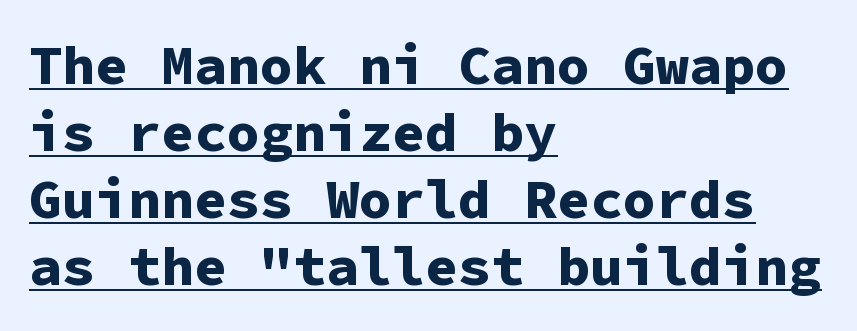
Q: Is the text bold? A: Yes.
Q: Is the text italic (slanted)? A: No, it is upright.
Q: Is the typeface a serif or a sans-serif typeface? A: Sans-serif.
Q: Is the text underlined? A: Yes.
Q: How is the paragraph aligned? A: Left-aligned.
Q: Is the spacing between letters normal or unusually wide? A: Normal.
Q: Width (condensed, normal, or wide)? A: Normal.
Q: Stroke contrast? A: Low.
Q: x-height? A: Medium.
Q: Monospaced? A: Yes.
